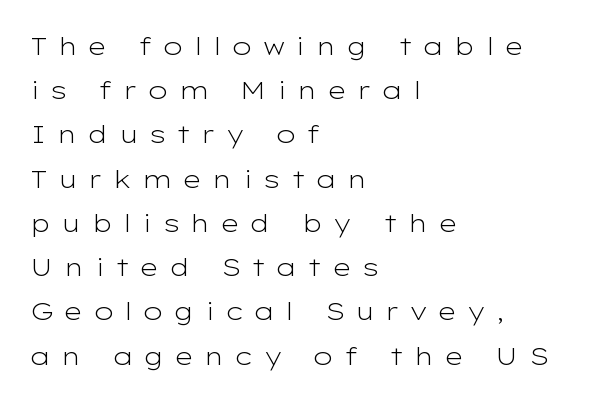
The image shows 25 px text type, upright; set left-aligned, line spacing 1.77x, unusually wide letter spacing (+0.41 em), not underlined.
